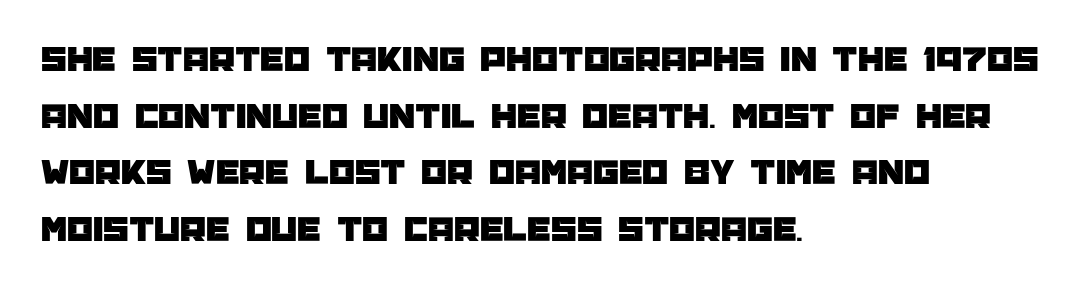
Q: Is the text italic (slanted)? A: No, it is upright.
Q: Is the typeface a serif or a sans-serif typeface? A: Sans-serif.
Q: Is the text underlined? A: No.
Q: How is the paragraph aligned? A: Left-aligned.
Q: Is the spacing between letters normal or unusually wide? A: Normal.
Q: Is the spacing between lines tight, normal or loose? A: Normal.
Q: Width (condensed, normal, or wide)? A: Normal.
Q: Stroke contrast? A: Low.
Q: x-height? A: Large.
Q: Monospaced? A: No.
